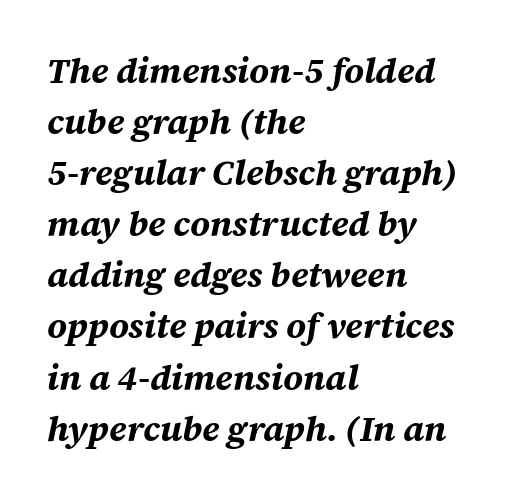
Q: Is the text bold? A: Yes.
Q: Is the text italic (slanted)? A: Yes, it leans right by about 12 degrees.
Q: Is the text underlined? A: No.
Q: How is the paragraph aligned? A: Left-aligned.
Q: Is the spacing between letters normal or unusually wide? A: Normal.
Q: Is the spacing between lines tight, normal or loose? A: Normal.
Q: Width (condensed, normal, or wide)? A: Normal.
Q: Stroke contrast? A: Medium.
Q: x-height? A: Large.
Q: Monospaced? A: No.
